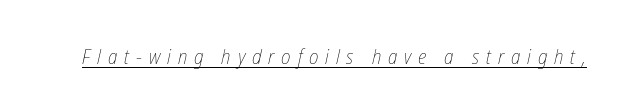
{"bold": "no", "underline": "yes", "letter_spacing": "wide", "letter_spacing_em": 0.33, "glyph_px": 21}
